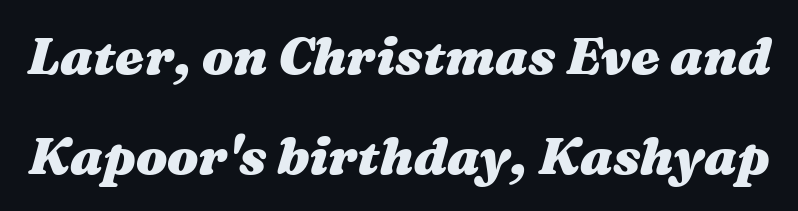
Compared with typical paragraphs, the rows here are farther apart. Looking at the ascenders, they clearly lean. As a designer I'd log this as weight 700, bold. The tracking reads as untouched default to a designer's eye. Note the varied advance widths — an 'i' is clearly narrower than an 'm'.
